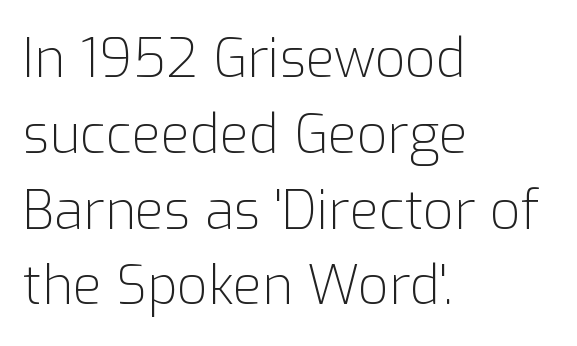
{"serif": "no", "italic": "no", "bold": "no", "weight": "light", "width": "normal", "stroke_contrast": "low", "x_height": "medium", "monospaced": "no", "underline": "no", "align": "left", "line_spacing": "normal", "line_spacing_ratio": 1.43, "letter_spacing": "normal", "letter_spacing_em": 0.0, "glyph_px": 53}
